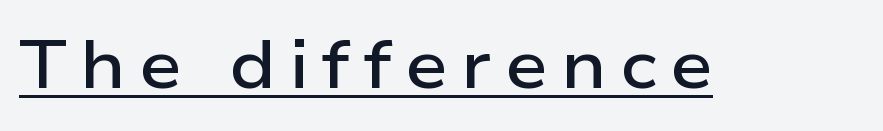
The image shows 68 px semibold, wide sans-serif type, upright; set unusually wide letter spacing (+0.2 em), underlined; low stroke contrast and a medium x-height.
